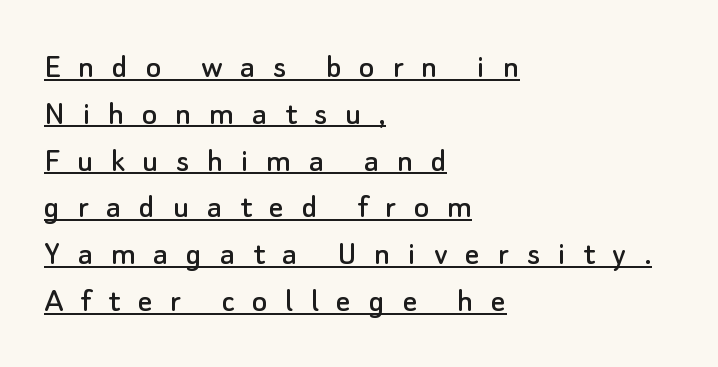
{"serif": "no", "italic": "no", "width": "normal", "stroke_contrast": "low", "x_height": "small", "monospaced": "no", "underline": "yes", "align": "left", "line_spacing": "normal", "line_spacing_ratio": 1.3, "letter_spacing": "wide", "letter_spacing_em": 0.49, "glyph_px": 36}
